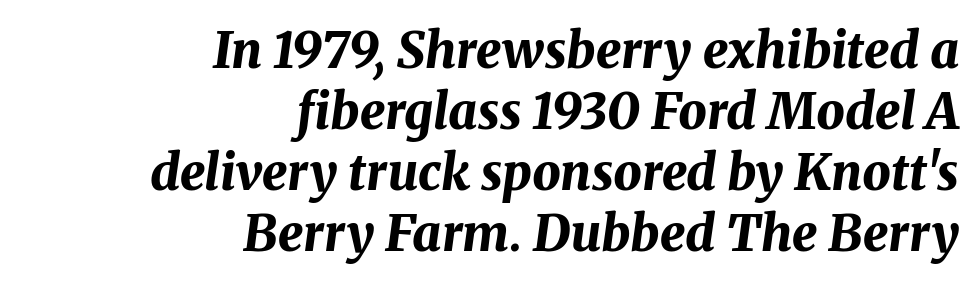
These lines are rendered in a variable-pitch font. Reading down the block, your eye finds every line finishing at a fixed right position. The font's italic variant was chosen for this text. Glance below the letters and you will spot only blank space. The characters look thick and weighty, a clear bold.
